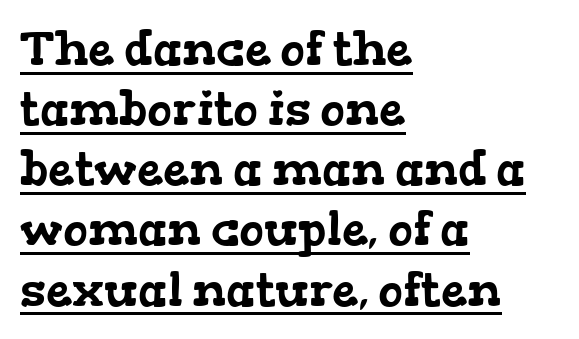
Q: Is the typeface a serif or a sans-serif typeface? A: Serif.
Q: Is the text underlined? A: Yes.
Q: How is the paragraph aligned? A: Left-aligned.
Q: Is the spacing between letters normal or unusually wide? A: Normal.
Q: Is the spacing between lines tight, normal or loose? A: Normal.
Q: Width (condensed, normal, or wide)? A: Wide.
Q: Stroke contrast? A: Low.
Q: x-height? A: Medium.
Q: Monospaced? A: No.
